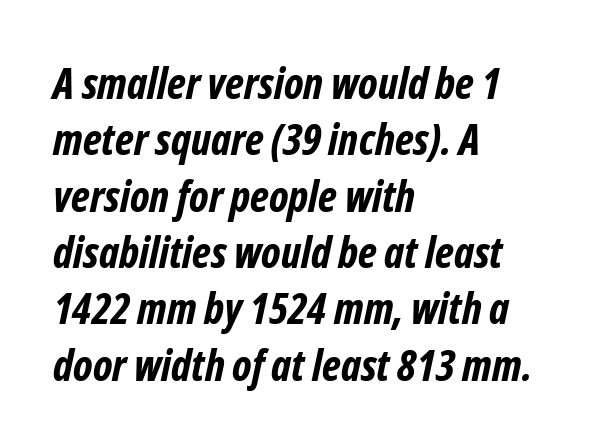
Check the space under the baseline: it is left empty. Looks like regular typesetting: each glyph gets only the width it needs. Short note: letters normally spaced. If you drew a ruler down the left edge, every line would touch it. Regarding leading, the lines here are spaced in the standard way.
